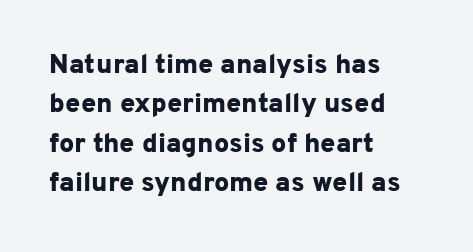
{"italic": "no", "bold": "yes", "underline": "no", "align": "left", "line_spacing": "normal", "line_spacing_ratio": 1.46, "letter_spacing": "normal", "letter_spacing_em": 0.0, "glyph_px": 27}
